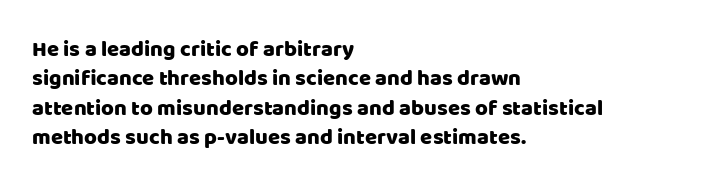
Q: Is the text italic (slanted)? A: No, it is upright.
Q: Is the text underlined? A: No.
Q: How is the paragraph aligned? A: Left-aligned.
Q: Is the spacing between letters normal or unusually wide? A: Normal.
Q: Is the spacing between lines tight, normal or loose? A: Normal.
